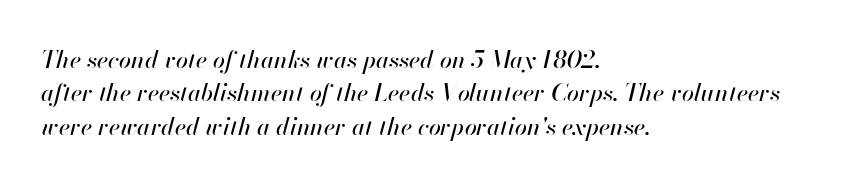
The image shows 24 px text type, italic (leaning right); set left-aligned, normal line spacing (1.39x), normal letter spacing, not underlined.
